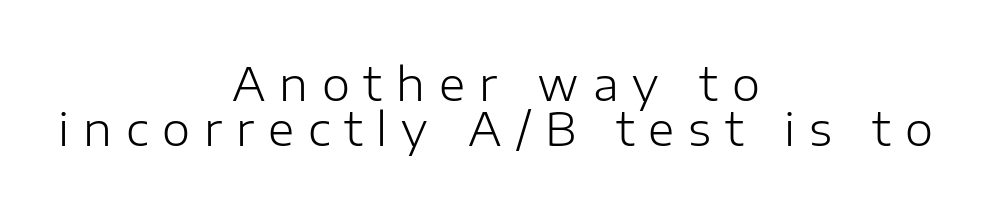
Classification — sans serif. Characters follow at a spacing far wider than the type designer built in. Horizontal bands of white between lines are thin slivers. Spacing verdict: proportional, widths tailored to each character. The specimen omits any rule beneath the text block's lines.
